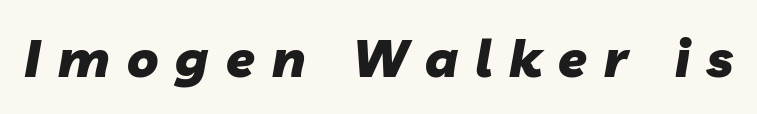
An italicized treatment has been applied to the whole sample. The passage shown is typed in a proportional face where columns would drift. Stroke thickness is high; the sample reads as a true bold. Clear beneath every line of the passage. Inter-character spacing is expanded well beyond the font's built-in metrics.
